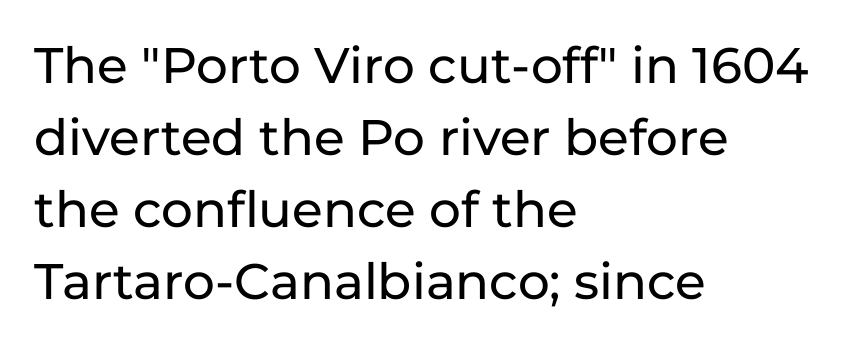
Grotesque or geometric, the face here clearly has no serifs. The zone under the glyphs is completely vacant. What's the leading like? Ordinary, nothing unusual. Each line starts at the same left margin while the right side varies. If you drew a line through each stem, it would be perfectly vertical. Think of a printed novel: that variable character pitch is what you see here.
